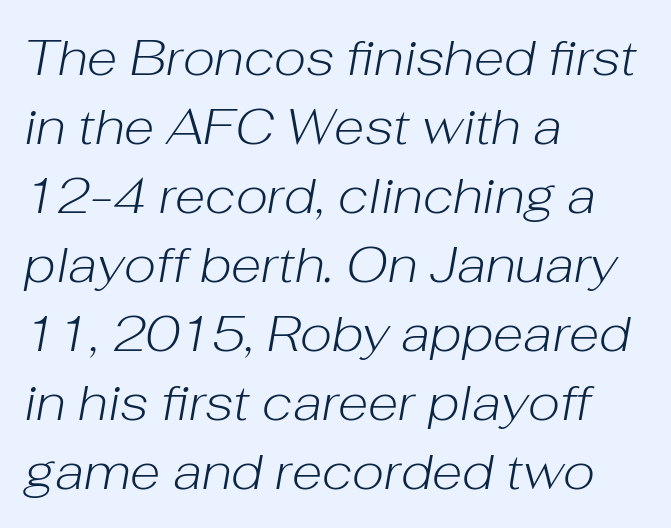
The image shows 50 px light type, italic (leaning right); set left-aligned, normal line spacing (1.38x), normal letter spacing, not underlined; low stroke contrast and a medium x-height.
